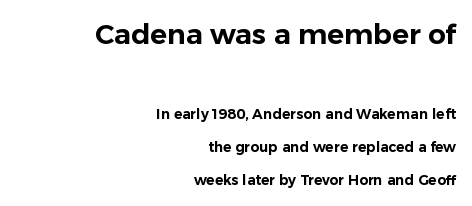
{"serif": "no", "italic": "no", "width": "normal", "stroke_contrast": "low", "x_height": "medium", "monospaced": "no", "underline": "no", "align": "right", "line_spacing": "loose", "line_spacing_ratio": 2.37, "letter_spacing": "normal", "letter_spacing_em": 0.0, "larger_block": "first", "size_ratio": 2.0, "glyph_px": 28}
